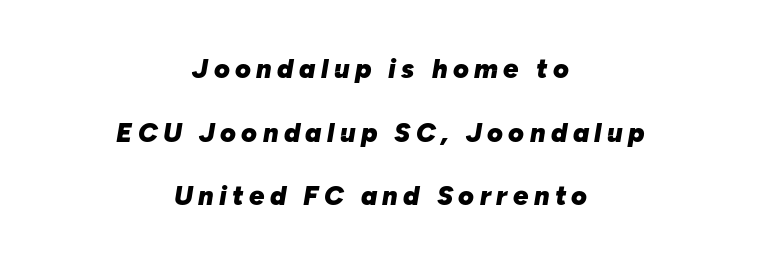
The image shows 27 px bold type, italic (leaning right); set centered, loose line spacing (2.36x), unusually wide letter spacing (+0.2 em), not underlined.
